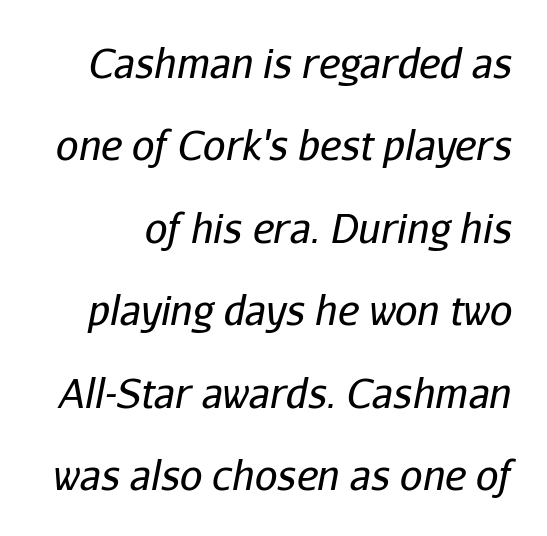
Q: Is the text bold? A: No.
Q: Is the text italic (slanted)? A: Yes, it leans right by about 11 degrees.
Q: Is the text underlined? A: No.
Q: Is the spacing between letters normal or unusually wide? A: Normal.
Q: Is the spacing between lines tight, normal or loose? A: Loose.
Q: Width (condensed, normal, or wide)? A: Normal.
Q: Stroke contrast? A: Low.
Q: x-height? A: Medium.
Q: Monospaced? A: No.
